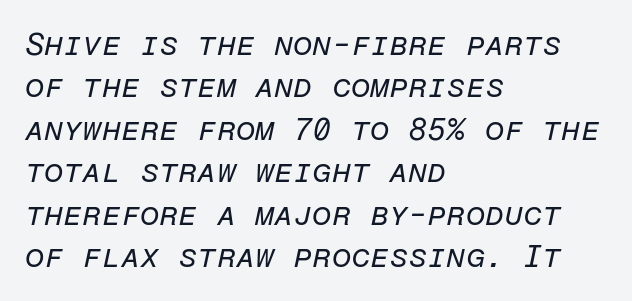
A typesetter would call this monospace, since all characters share one set width. The weight tops out at a normal text grade. There's an unmistakable incline to the writing here. Whoever set this chose a conventional vertical rhythm.
